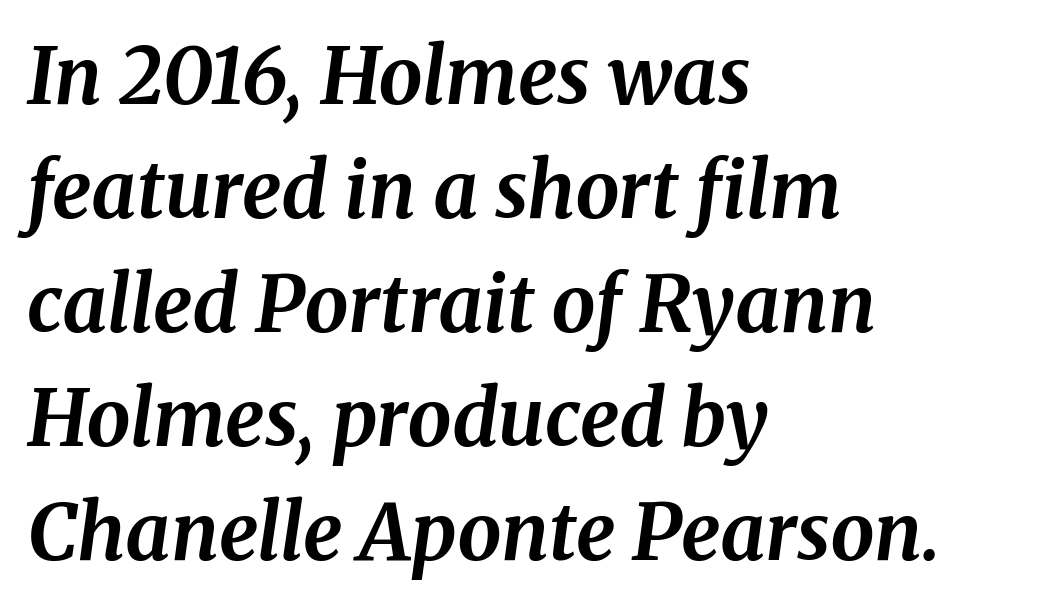
Q: Is the text bold? A: Yes.
Q: Is the text italic (slanted)? A: Yes, it leans right by about 8 degrees.
Q: Is the typeface a serif or a sans-serif typeface? A: Serif.
Q: Is the text underlined? A: No.
Q: How is the paragraph aligned? A: Left-aligned.
Q: Is the spacing between letters normal or unusually wide? A: Normal.
Q: Is the spacing between lines tight, normal or loose? A: Normal.
Q: Width (condensed, normal, or wide)? A: Normal.
Q: Stroke contrast? A: Medium.
Q: x-height? A: Medium.
Q: Monospaced? A: No.
